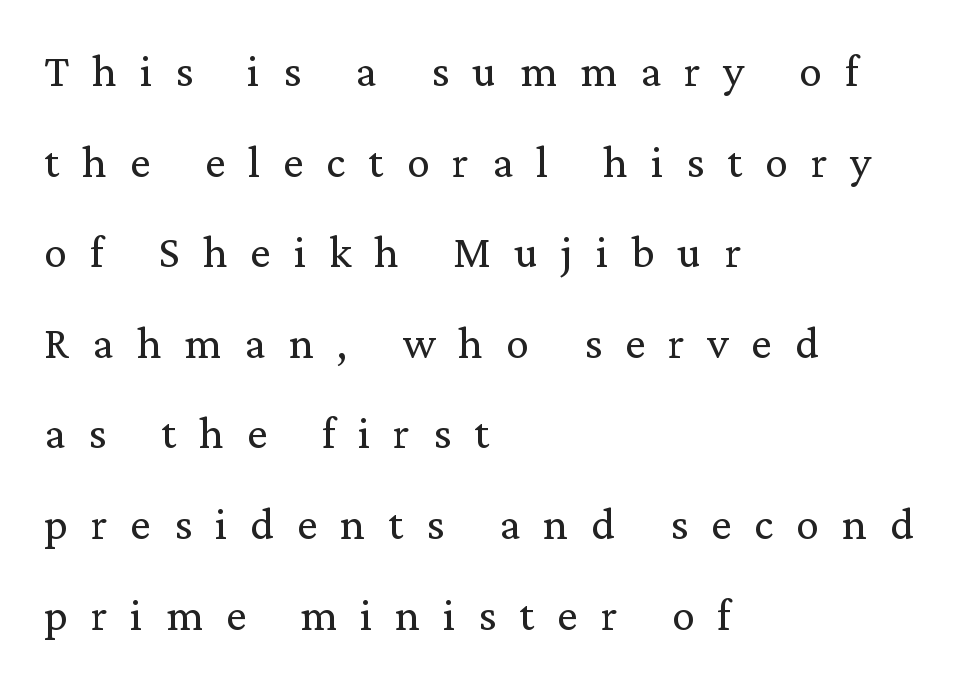
{"serif": "yes", "italic": "no", "bold": "no", "weight": "regular", "width": "normal", "stroke_contrast": "low", "x_height": "medium", "monospaced": "no", "underline": "no", "align": "left", "line_spacing": "loose", "line_spacing_ratio": 1.97, "letter_spacing": "wide", "letter_spacing_em": 0.5, "glyph_px": 46}
